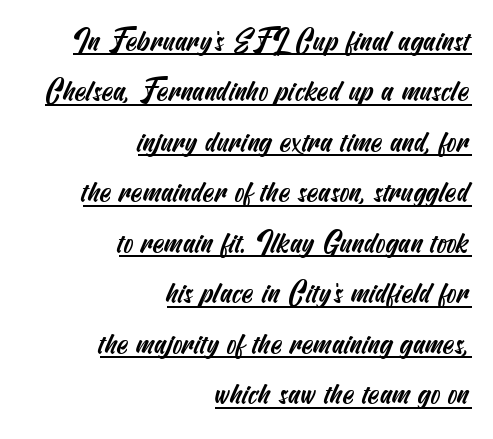
Q: Is the typeface a serif or a sans-serif typeface? A: Sans-serif.
Q: Is the text underlined? A: Yes.
Q: How is the paragraph aligned? A: Right-aligned.
Q: Is the spacing between letters normal or unusually wide? A: Normal.
Q: Width (condensed, normal, or wide)? A: Condensed.
Q: Stroke contrast? A: Medium.
Q: x-height? A: Small.
